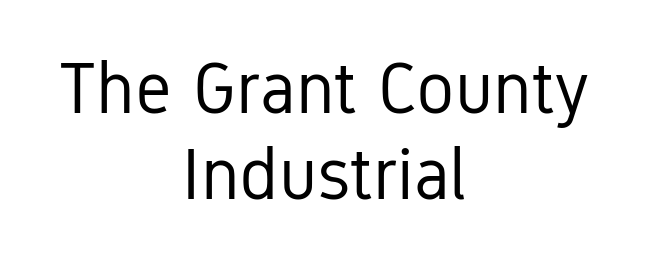
Q: Is the text bold? A: No.
Q: Is the text italic (slanted)? A: No, it is upright.
Q: Is the typeface a serif or a sans-serif typeface? A: Sans-serif.
Q: Is the text underlined? A: No.
Q: How is the paragraph aligned? A: Centered.
Q: Is the spacing between letters normal or unusually wide? A: Normal.
Q: Width (condensed, normal, or wide)? A: Condensed.
Q: Stroke contrast? A: Low.
Q: x-height? A: Medium.
Q: Monospaced? A: No.
